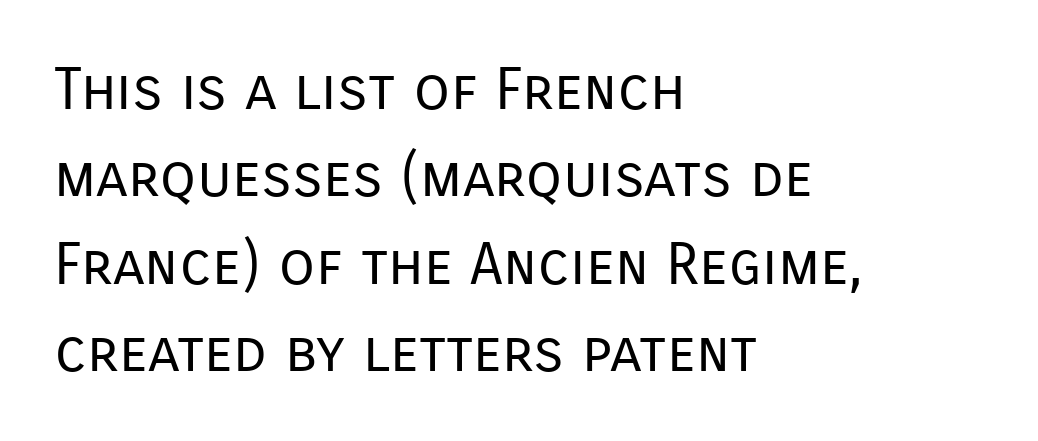
Q: Is the text bold? A: No.
Q: Is the text italic (slanted)? A: No, it is upright.
Q: Is the typeface a serif or a sans-serif typeface? A: Sans-serif.
Q: Is the text underlined? A: No.
Q: How is the paragraph aligned? A: Left-aligned.
Q: Is the spacing between letters normal or unusually wide? A: Normal.
Q: Is the spacing between lines tight, normal or loose? A: Normal.
Q: Width (condensed, normal, or wide)? A: Normal.
Q: Stroke contrast? A: Low.
Q: x-height? A: Medium.
Q: Monospaced? A: No.
